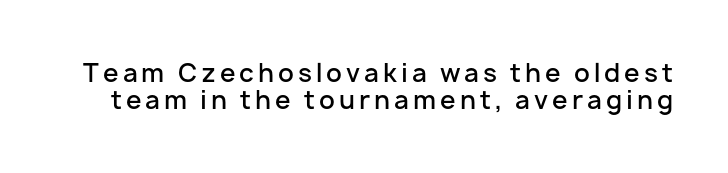
The image shows 25 px text type, upright; set tight line spacing (1.09x), not underlined.
